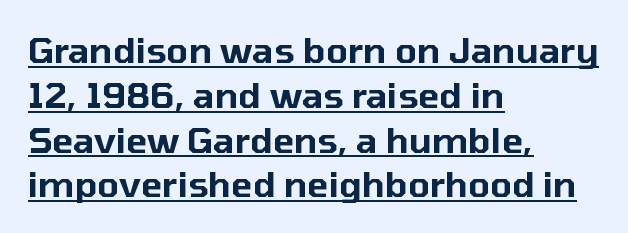
The image shows 35 px sans-serif type, upright; set left-aligned, normal line spacing (1.28x), normal letter spacing, underlined; low stroke contrast and a medium x-height.
